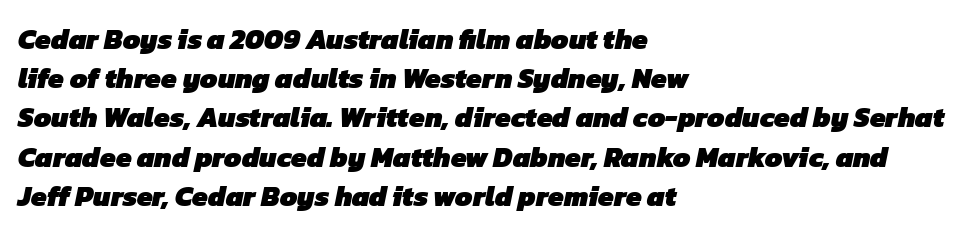
The image shows 28 px heavy sans-serif type; set left-aligned, normal line spacing (1.4x), normal letter spacing, not underlined; low stroke contrast and a medium x-height.
